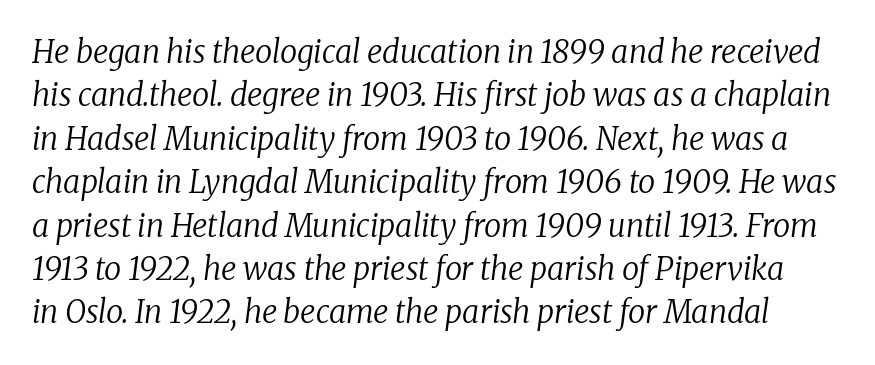
The image shows 31 px regular-weight serif type, italic (leaning right); set normal line spacing (1.4x), normal letter spacing, not underlined; low stroke contrast and a medium x-height.
